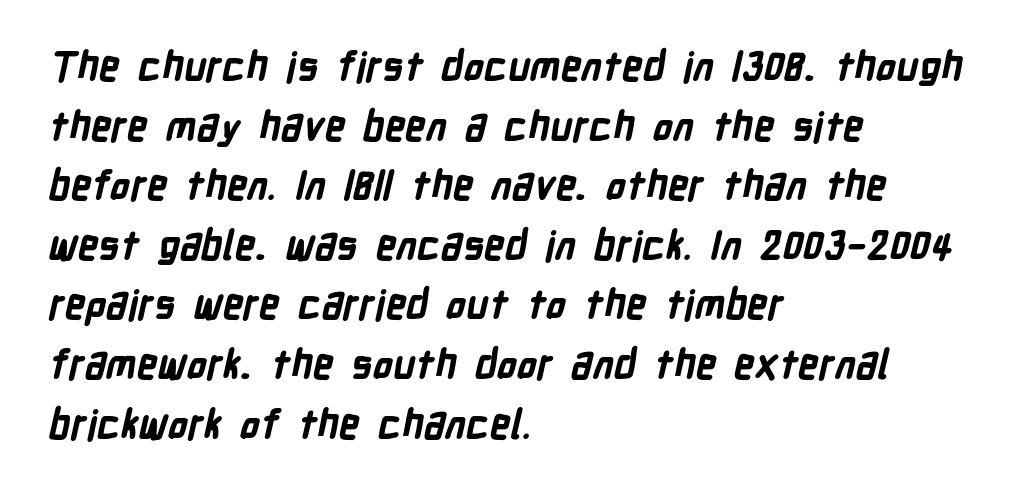
Q: Is the text bold? A: Yes.
Q: Is the typeface a serif or a sans-serif typeface? A: Sans-serif.
Q: Is the text underlined? A: No.
Q: How is the paragraph aligned? A: Left-aligned.
Q: Is the spacing between letters normal or unusually wide? A: Normal.
Q: Is the spacing between lines tight, normal or loose? A: Normal.
Q: Width (condensed, normal, or wide)? A: Condensed.
Q: Stroke contrast? A: Low.
Q: x-height? A: Medium.
Q: Monospaced? A: No.
